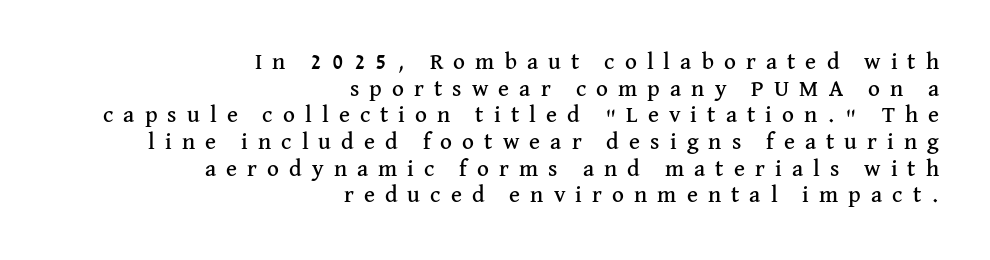
Is the letter spacing exaggerated? Yes — the characters are pushed far apart. Horizontal alignment here is rightward, an uncommon choice for prose. Only glyphs here, with clear space below each row. The lettering stays uniformly vertical, giving the passage a roman look.
